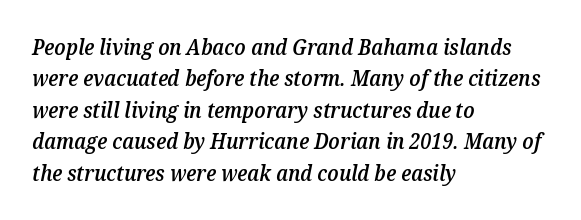
{"italic": "yes", "lean": "right", "slant_degrees": 12, "bold": "semi", "underline": "no", "align": "left", "line_spacing": "normal", "line_spacing_ratio": 1.5, "letter_spacing": "normal", "letter_spacing_em": 0.0, "glyph_px": 21}
